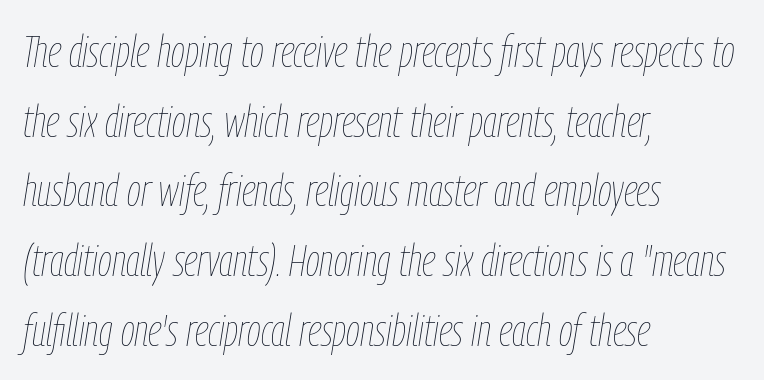
Q: Is the text bold? A: No.
Q: Is the text italic (slanted)? A: Yes, it leans right by about 9 degrees.
Q: Is the text underlined? A: No.
Q: How is the paragraph aligned? A: Left-aligned.
Q: Is the spacing between letters normal or unusually wide? A: Normal.
Q: Is the spacing between lines tight, normal or loose? A: Normal.
Q: Width (condensed, normal, or wide)? A: Condensed.
Q: Stroke contrast? A: Low.
Q: x-height? A: Medium.
Q: Monospaced? A: No.
